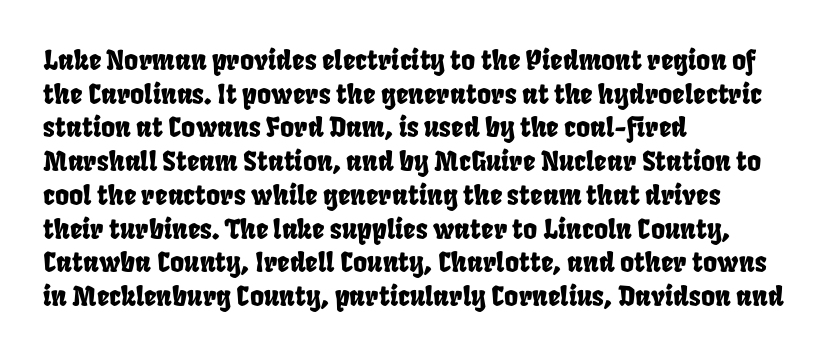
{"underline": "no", "align": "left", "line_spacing": "normal", "line_spacing_ratio": 1.25, "letter_spacing": "normal", "letter_spacing_em": 0.0, "glyph_px": 27}
